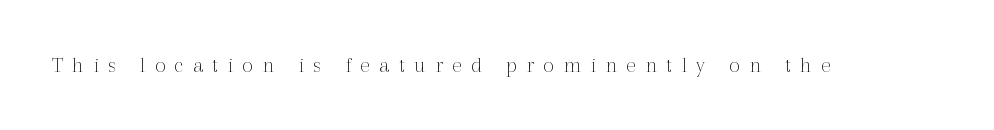
Vertical strokes here are truly vertical. The font sits on the lighter half of the weight spectrum, regular included. No word sits above an underline. Someone cranked the tracking dial way up on this one.
